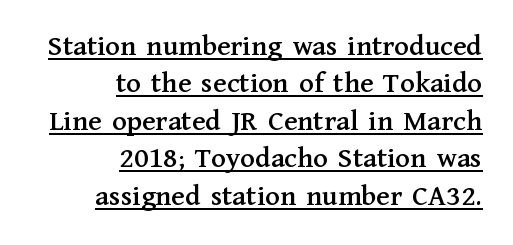
Q: Is the text italic (slanted)? A: No, it is upright.
Q: Is the typeface a serif or a sans-serif typeface? A: Serif.
Q: Is the text underlined? A: Yes.
Q: How is the paragraph aligned? A: Right-aligned.
Q: Is the spacing between letters normal or unusually wide? A: Normal.
Q: Is the spacing between lines tight, normal or loose? A: Normal.
Q: Width (condensed, normal, or wide)? A: Normal.
Q: Stroke contrast? A: Medium.
Q: x-height? A: Medium.
Q: Monospaced? A: No.
